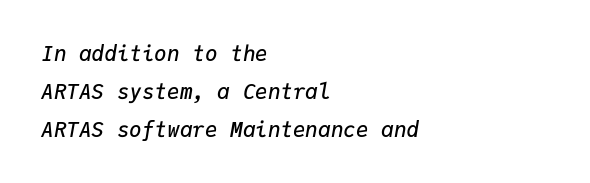
This is the in-between weight designers call semibold or demi. This rendering features lettering with no underline. The paragraph has a hard left edge and a soft right edge. Style check: oblique. How are the letters spaced? Ordinarily, with no added tracking.
